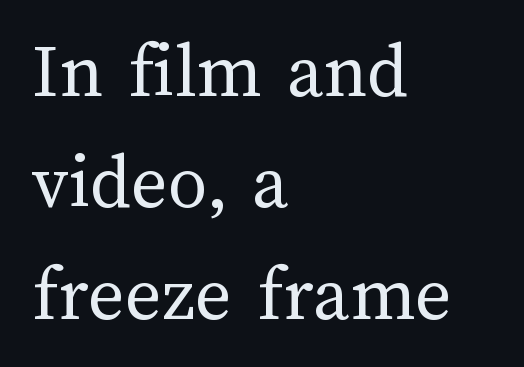
{"italic": "no", "bold": "no", "weight": "regular", "width": "normal", "stroke_contrast": "medium", "x_height": "medium", "monospaced": "no", "underline": "no", "align": "left", "line_spacing": "normal", "line_spacing_ratio": 1.41, "letter_spacing": "normal", "letter_spacing_em": 0.0, "glyph_px": 79}
